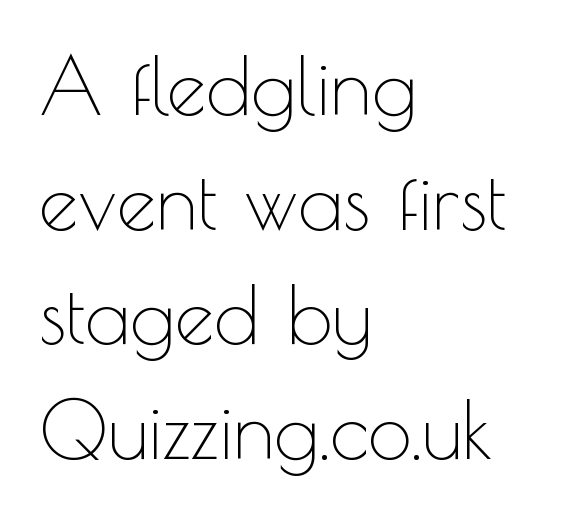
Q: Is the text bold? A: No.
Q: Is the text italic (slanted)? A: No, it is upright.
Q: Is the typeface a serif or a sans-serif typeface? A: Sans-serif.
Q: Is the text underlined? A: No.
Q: How is the paragraph aligned? A: Left-aligned.
Q: Is the spacing between letters normal or unusually wide? A: Normal.
Q: Is the spacing between lines tight, normal or loose? A: Normal.
Q: Width (condensed, normal, or wide)? A: Normal.
Q: x-height? A: Small.
Q: Monospaced? A: No.
